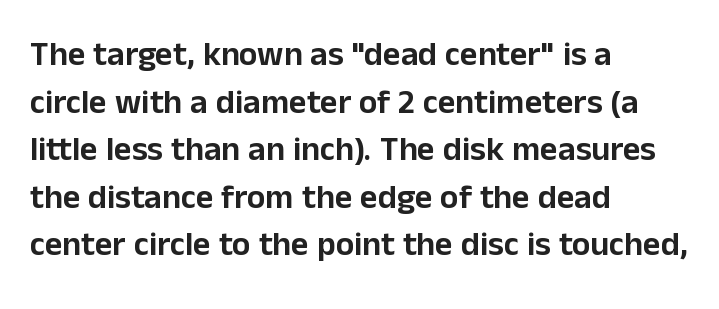
{"serif": "no", "italic": "no", "width": "normal", "stroke_contrast": "low", "x_height": "medium", "monospaced": "no", "underline": "no", "align": "left", "line_spacing": "normal", "line_spacing_ratio": 1.4, "letter_spacing": "normal", "letter_spacing_em": 0.0, "glyph_px": 34}
